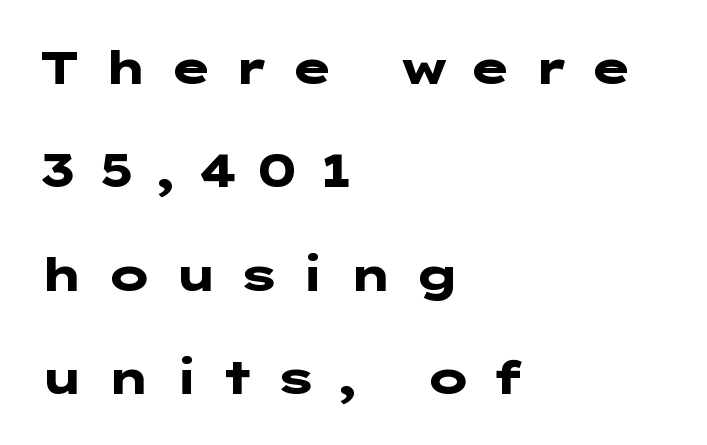
{"serif": "no", "italic": "no", "bold": "yes", "weight": "heavy", "width": "wide", "stroke_contrast": "low", "x_height": "medium", "underline": "no", "align": "left", "line_spacing": "loose", "line_spacing_ratio": 2.25, "letter_spacing": "wide", "letter_spacing_em": 0.43, "glyph_px": 46}
